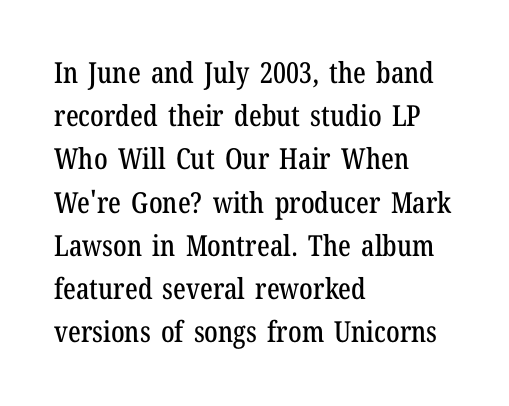
{"serif": "yes", "italic": "no", "width": "condensed", "stroke_contrast": "low", "x_height": "medium", "monospaced": "no", "underline": "no", "align": "left", "line_spacing": "normal", "line_spacing_ratio": 1.49, "letter_spacing": "normal", "letter_spacing_em": 0.0, "glyph_px": 29}
